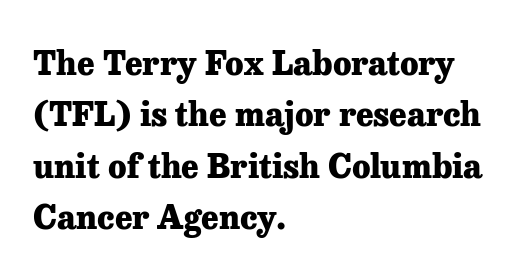
{"serif": "yes", "italic": "no", "bold": "yes", "weight": "heavy", "width": "normal", "stroke_contrast": "low", "x_height": "medium", "monospaced": "no", "underline": "no", "align": "left", "line_spacing": "normal", "line_spacing_ratio": 1.56, "letter_spacing": "normal", "letter_spacing_em": 0.0, "glyph_px": 33}
